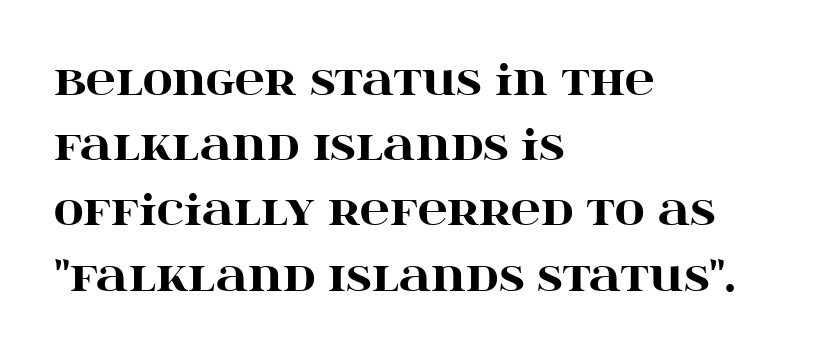
Q: Is the text bold? A: Yes.
Q: Is the text italic (slanted)? A: No, it is upright.
Q: Is the typeface a serif or a sans-serif typeface? A: Serif.
Q: Is the text underlined? A: No.
Q: How is the paragraph aligned? A: Left-aligned.
Q: Is the spacing between letters normal or unusually wide? A: Normal.
Q: Is the spacing between lines tight, normal or loose? A: Normal.
Q: Width (condensed, normal, or wide)? A: Wide.
Q: Stroke contrast? A: High.
Q: x-height? A: Large.
Q: Monospaced? A: No.
